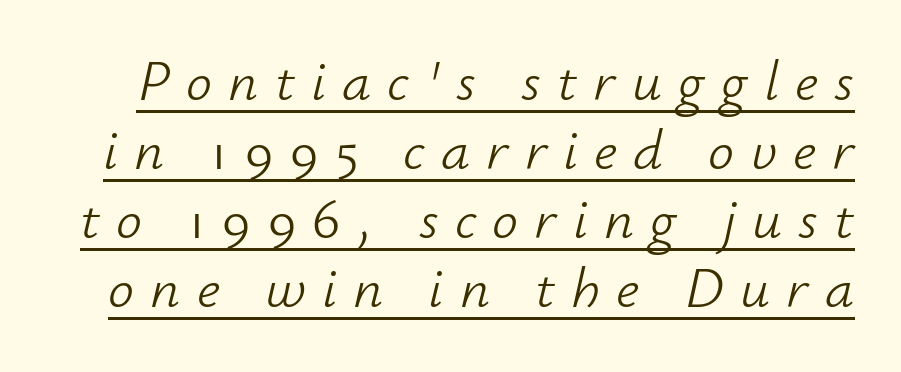
The image shows 58 px light type, italic (leaning right); set line spacing 1.19x, unusually wide letter spacing (+0.28 em), underlined; low stroke contrast and a small x-height.
